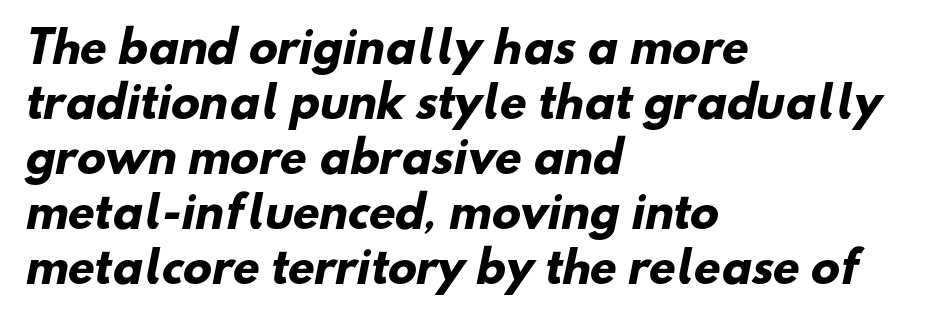
The rendering keeps characters at their native spacing. The passage shown stacks its lines at a standard gap. Chunky letters — that's bold for sure. Here the designer chose a conventional face with non-uniform glyph widths.
